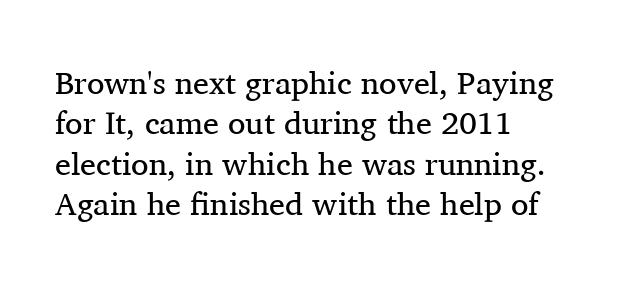
The image shows 32 px regular-weight serif type, upright; set left-aligned, normal line spacing (1.26x), normal letter spacing, not underlined; medium stroke contrast and a medium x-height.
